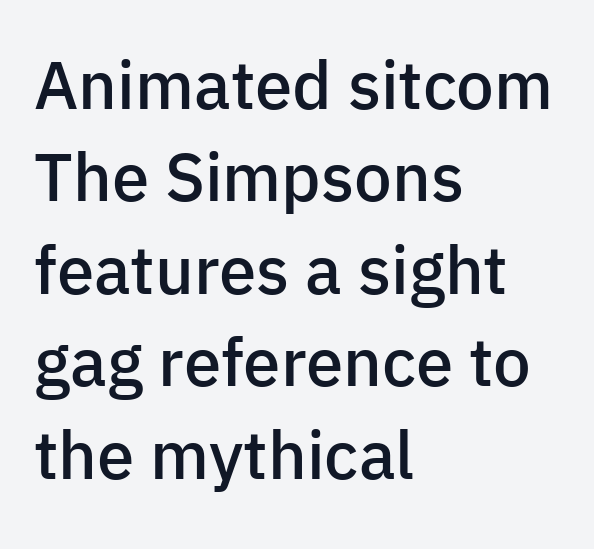
{"serif": "no", "italic": "no", "bold": "semi", "weight": "semibold", "width": "normal", "stroke_contrast": "low", "x_height": "medium", "monospaced": "no", "underline": "no", "align": "left", "line_spacing": "normal", "line_spacing_ratio": 1.38, "letter_spacing": "normal", "letter_spacing_em": 0.0, "glyph_px": 67}
